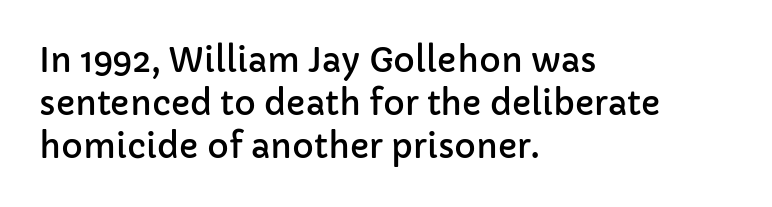
Think of a printed novel: that variable character pitch is what you see here. How would I describe the line gaps? Plain and ordinary. A typesetter would mark this as roman, not italic. Nope, no serifs anywhere on these letters.
